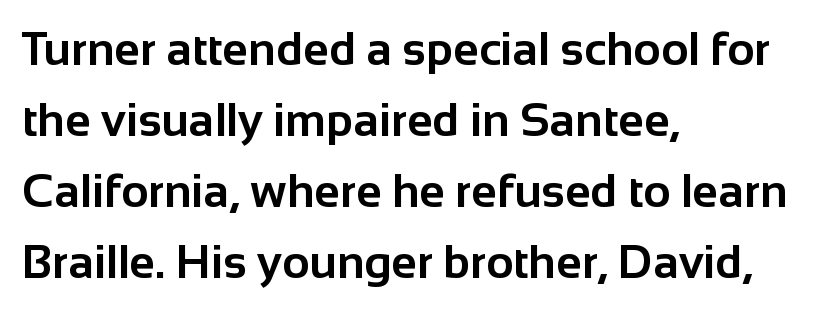
{"serif": "no", "italic": "no", "bold": "yes", "weight": "bold", "width": "normal", "stroke_contrast": "low", "x_height": "medium", "monospaced": "no", "underline": "no", "align": "left", "line_spacing": "normal", "line_spacing_ratio": 1.51, "letter_spacing": "normal", "letter_spacing_em": 0.0, "glyph_px": 47}
